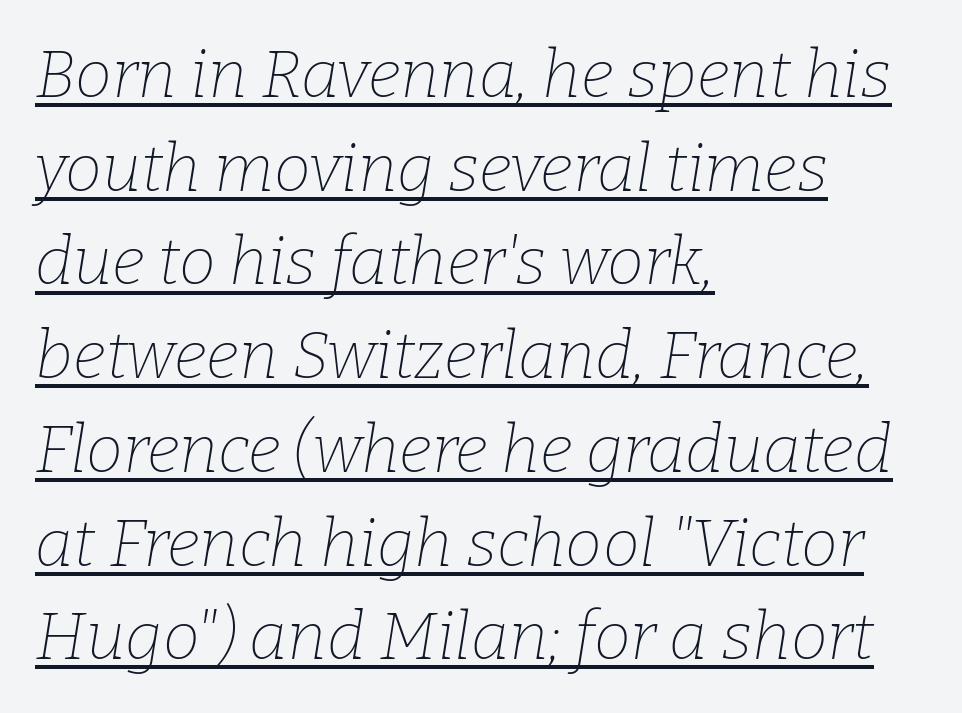
Q: Is the text bold? A: No.
Q: Is the text italic (slanted)? A: Yes, it leans right by about 9 degrees.
Q: Is the typeface a serif or a sans-serif typeface? A: Serif.
Q: Is the text underlined? A: Yes.
Q: How is the paragraph aligned? A: Left-aligned.
Q: Is the spacing between letters normal or unusually wide? A: Normal.
Q: Is the spacing between lines tight, normal or loose? A: Normal.
Q: Width (condensed, normal, or wide)? A: Normal.
Q: Stroke contrast? A: Low.
Q: x-height? A: Medium.
Q: Monospaced? A: No.
